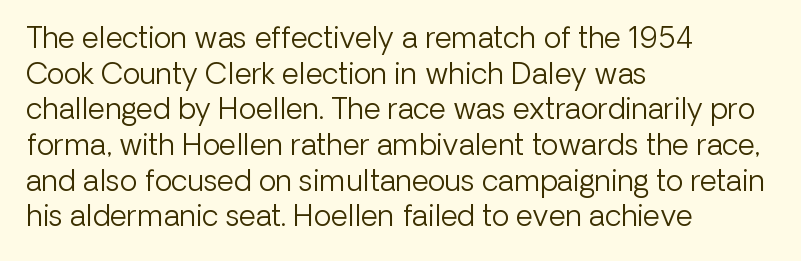
Q: Is the text bold? A: No.
Q: Is the text italic (slanted)? A: No, it is upright.
Q: Is the typeface a serif or a sans-serif typeface? A: Sans-serif.
Q: Is the text underlined? A: No.
Q: How is the paragraph aligned? A: Left-aligned.
Q: Is the spacing between letters normal or unusually wide? A: Normal.
Q: Width (condensed, normal, or wide)? A: Normal.
Q: Stroke contrast? A: Low.
Q: x-height? A: Medium.
Q: Monospaced? A: No.
